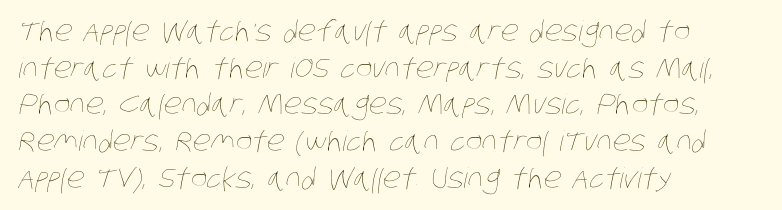
The zone under the glyphs is completely vacant. The rows are spaced the way most documents space them. A typesetter would call this zero additional tracking. Reading down the block, your eye returns to a fixed left position each line. The letters look calm and open, with moderate or lighter stems.
